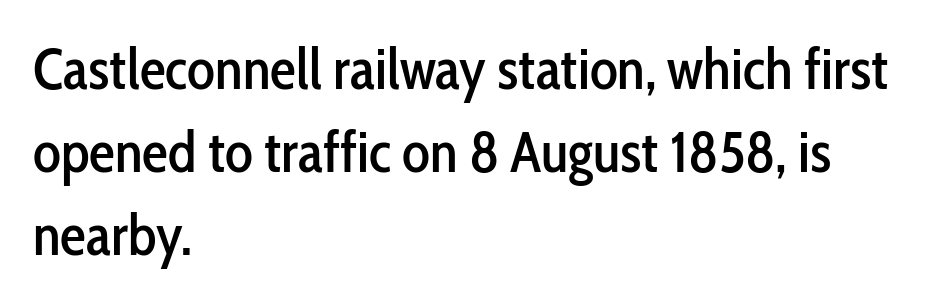
The block of text has a typical density, with ordinary space between rows. Character widths vary here, with narrow letters taking less room than wide ones. Where is the straight margin? On the left. The horizontal fit of the characters is conventional and even.
